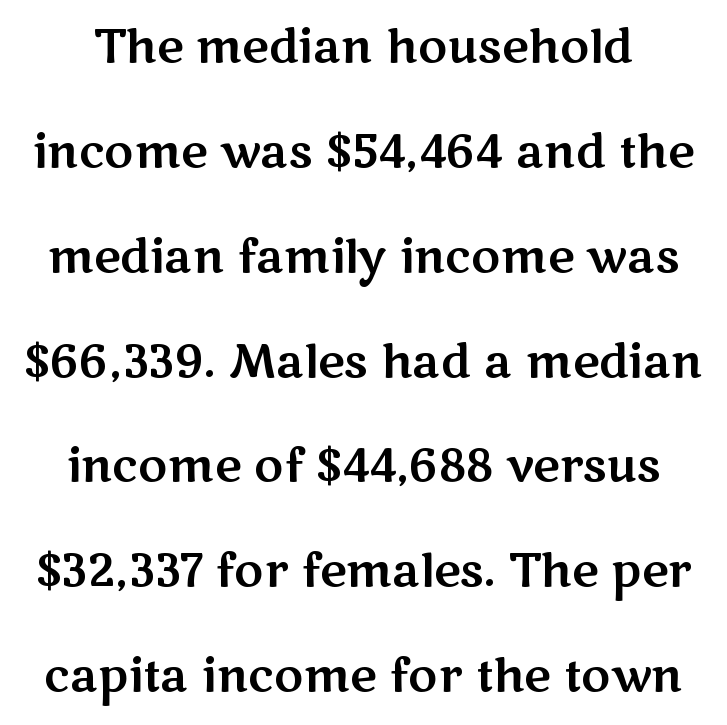
Nope, not italic — everything's standing straight. The rendering uses natural spacing where letterforms have individual widths. Anything drawn beneath the words? Only blank space. A typesetter would call this leading open, well beyond the default. Serifs: no, the terminals of the letterforms are clean.
